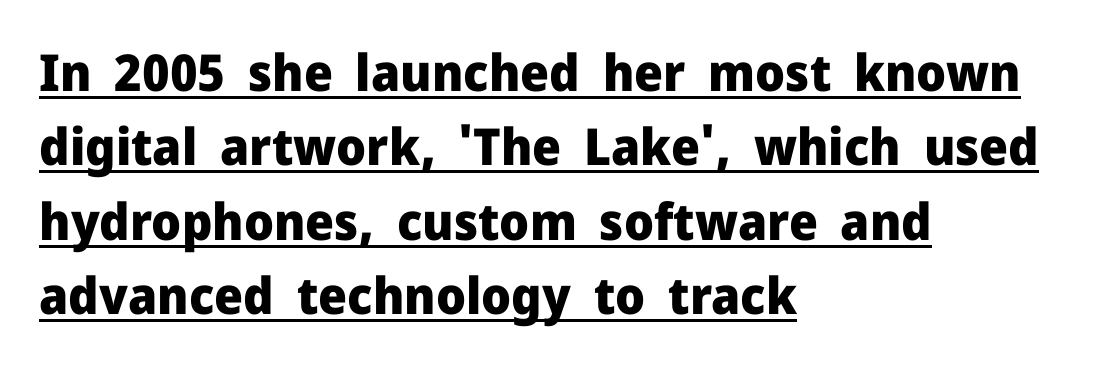
{"serif": "no", "italic": "no", "bold": "yes", "weight": "heavy", "width": "normal", "stroke_contrast": "low", "x_height": "medium", "monospaced": "no", "underline": "yes", "align": "left", "line_spacing": "normal", "line_spacing_ratio": 1.46, "letter_spacing": "normal", "letter_spacing_em": 0.0, "glyph_px": 51}
